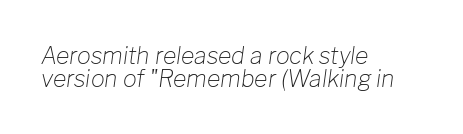
{"italic": "yes", "lean": "right", "slant_degrees": 8, "bold": "no", "underline": "no", "align": "left", "line_spacing": "tight", "line_spacing_ratio": 0.98, "letter_spacing": "normal", "letter_spacing_em": 0.0, "glyph_px": 23}
